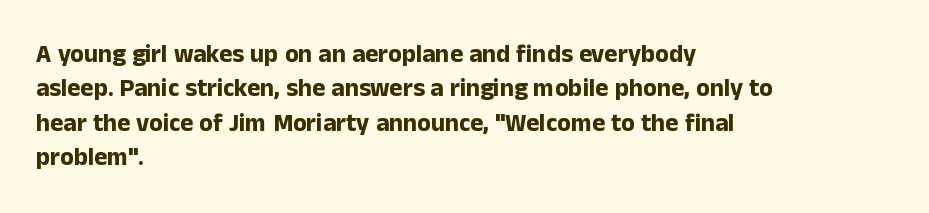
The image shows 25 px bold type, upright; set left-aligned, normal line spacing (1.38x), normal letter spacing, not underlined.
